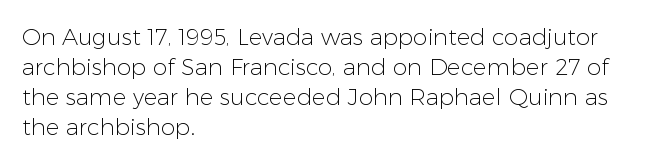
Q: Is the text bold? A: No.
Q: Is the text italic (slanted)? A: No, it is upright.
Q: Is the text underlined? A: No.
Q: How is the paragraph aligned? A: Left-aligned.
Q: Is the spacing between letters normal or unusually wide? A: Normal.
Q: Is the spacing between lines tight, normal or loose? A: Normal.
